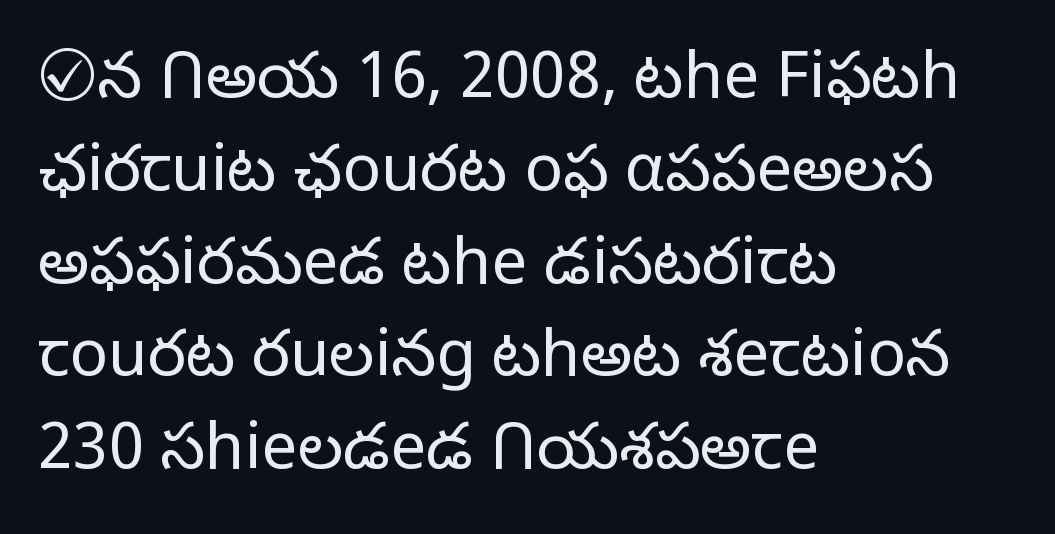
{"serif": "no", "italic": "no", "bold": "no", "weight": "light", "width": "normal", "stroke_contrast": "low", "x_height": "medium", "monospaced": "no", "underline": "no", "align": "left", "line_spacing": "normal", "line_spacing_ratio": 1.45, "letter_spacing": "normal", "letter_spacing_em": 0.0, "glyph_px": 64}
